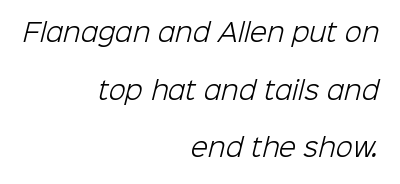
{"bold": "no", "underline": "no", "align": "right", "line_spacing": "loose", "line_spacing_ratio": 2.31, "letter_spacing": "normal", "letter_spacing_em": 0.0, "glyph_px": 25}
